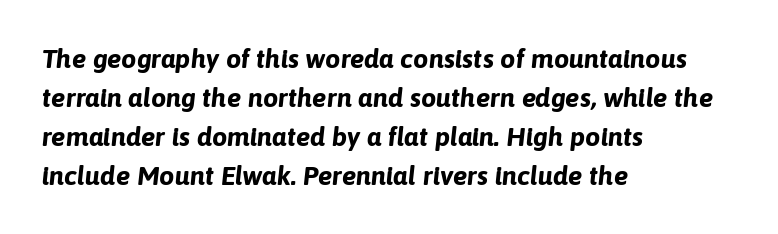
Type without underlining. You'd pick this weight for a headline — it's a proper bold. There's an unmistakable incline to the writing here. Characters follow at the spacing the type designer built in.
